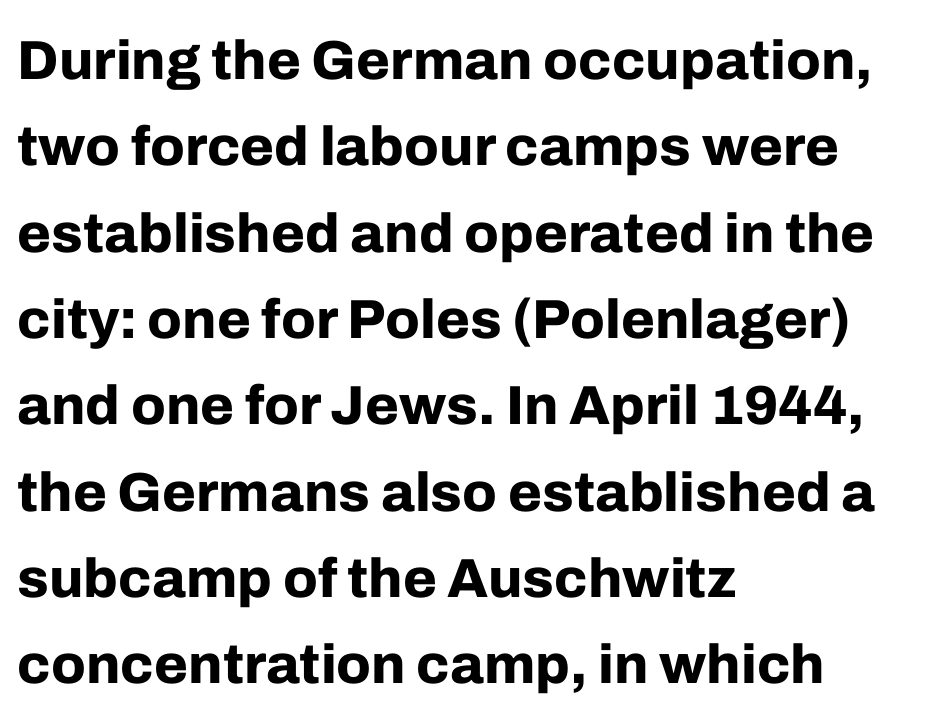
How would I describe the line gaps? Plain and ordinary. Ascenders rise straight up at ninety degrees. Letter spacing: default. On the weight axis this lands at bold, roughly 700. Reading down the block, your eye returns to a fixed left position each line.
